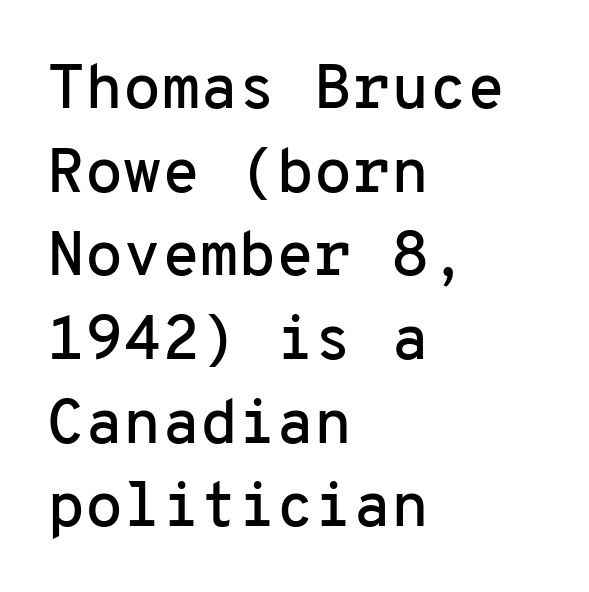
The image shows 62 px sans-serif type, upright, monospaced; set left-aligned, normal line spacing (1.35x), normal letter spacing, not underlined; low stroke contrast and a medium x-height.
